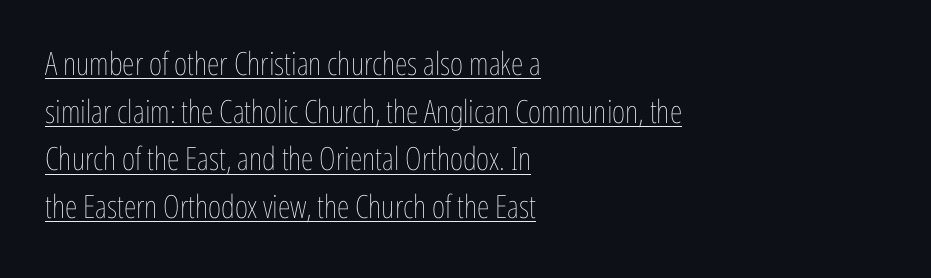
{"italic": "no", "bold": "no", "weight": "thin", "width": "condensed", "stroke_contrast": "low", "x_height": "medium", "monospaced": "no", "underline": "yes", "align": "left", "line_spacing": "normal", "line_spacing_ratio": 1.49, "letter_spacing": "normal", "letter_spacing_em": 0.0, "glyph_px": 32}
